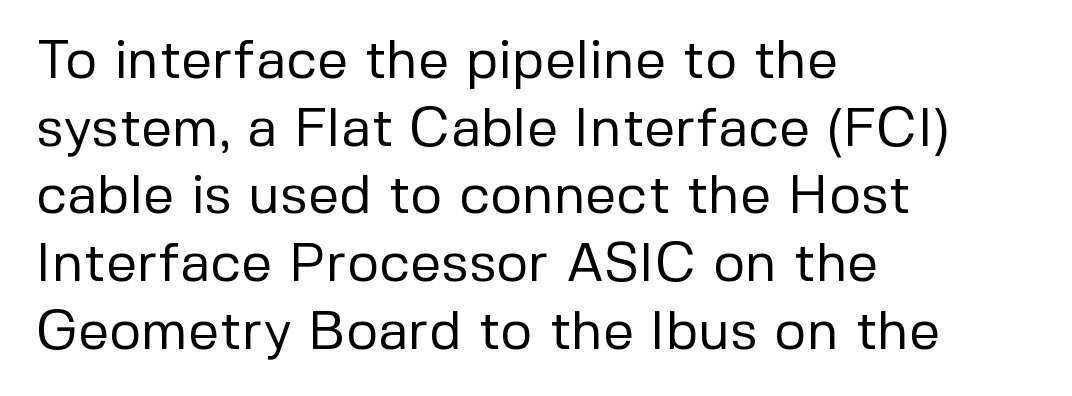
Varying glyph widths throughout — classic text-font behaviour. A bare baseline throughout the passage. Posture: vertical. Is this a heavy cut? Hardly; it is regular or lighter. The face used here is a sans, in the tradition of grotesques and geometrics.
